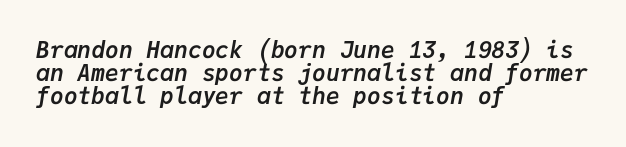
The image shows 23 px bold type, italic (leaning right); set left-aligned, tight line spacing (1.01x), normal letter spacing, not underlined.
